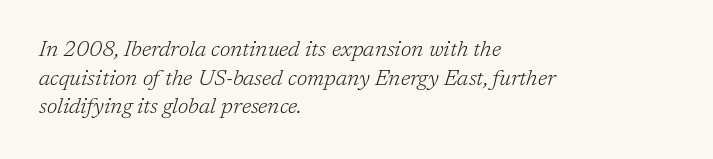
The image shows 22 px text type, italic (leaning right); set left-aligned, normal line spacing (1.3x), normal letter spacing, not underlined.
